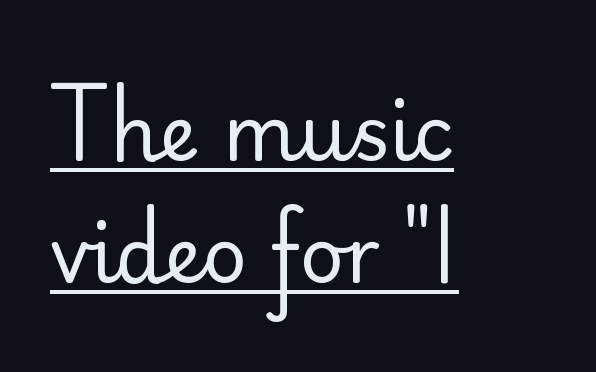
Q: Is the text bold? A: No.
Q: Is the text italic (slanted)? A: No, it is upright.
Q: Is the typeface a serif or a sans-serif typeface? A: Sans-serif.
Q: Is the text underlined? A: Yes.
Q: How is the paragraph aligned? A: Left-aligned.
Q: Is the spacing between letters normal or unusually wide? A: Normal.
Q: Is the spacing between lines tight, normal or loose? A: Normal.
Q: Width (condensed, normal, or wide)? A: Normal.
Q: Stroke contrast? A: Low.
Q: x-height? A: Small.
Q: Monospaced? A: No.
